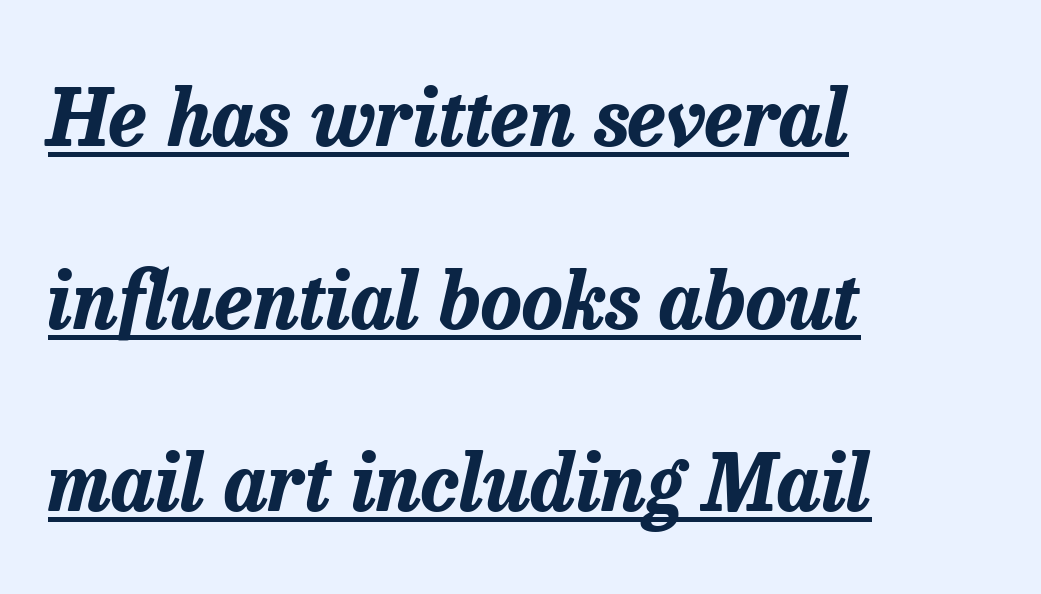
The image shows 78 px bold type, italic (leaning right); set left-aligned, loose line spacing (2.34x), normal letter spacing, underlined; low stroke contrast and a medium x-height.
